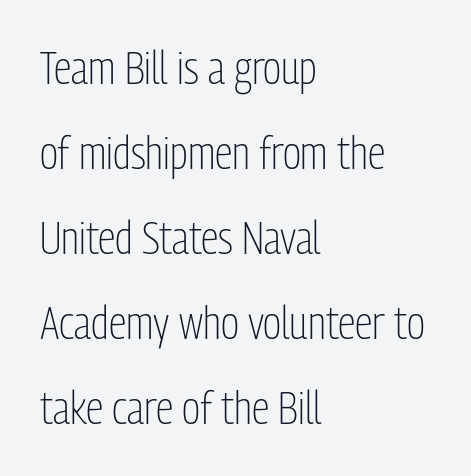
The image shows 45 px light, condensed sans-serif type, upright; set left-aligned, line spacing 1.89x, normal letter spacing, not underlined; low stroke contrast and a medium x-height.
